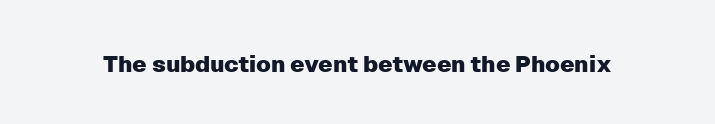
Q: Is the text italic (slanted)? A: No, it is upright.
Q: Is the text underlined? A: No.
Q: Is the spacing between letters normal or unusually wide? A: Normal.
